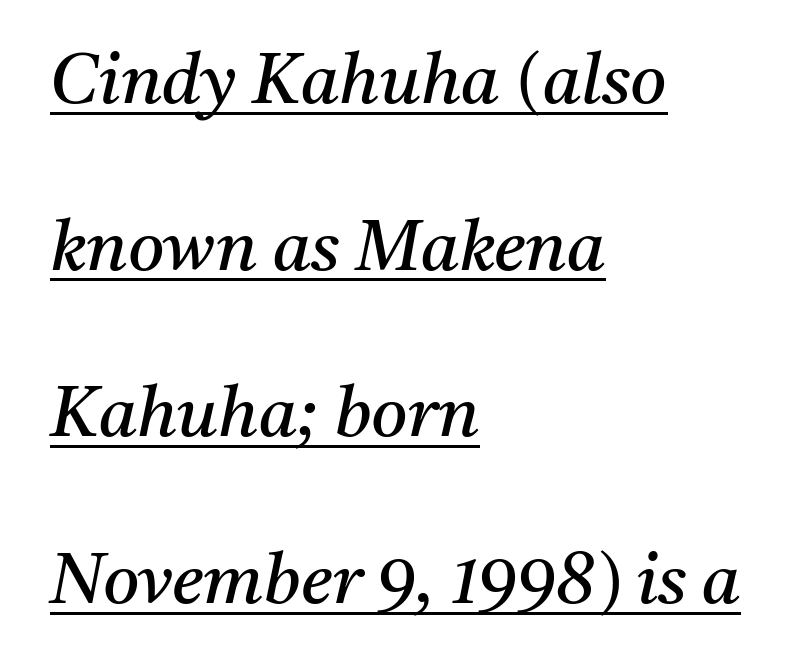
{"serif": "yes", "italic": "yes", "lean": "right", "slant_degrees": 11, "bold": "no", "weight": "regular", "width": "normal", "stroke_contrast": "medium", "x_height": "medium", "monospaced": "no", "underline": "yes", "align": "left", "line_spacing": "loose", "line_spacing_ratio": 2.38, "letter_spacing": "normal", "letter_spacing_em": 0.0, "glyph_px": 70}
